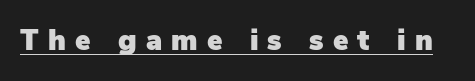
The passage shown is typeset with a sans-serif family. The face used here is proportionally spaced, like ordinary book or web type. This is the regular roman posture of the typeface. Between one letter and the next there's a generous, obvious gap. This is underlined copy, the kind a proofreader might mark for attention.
